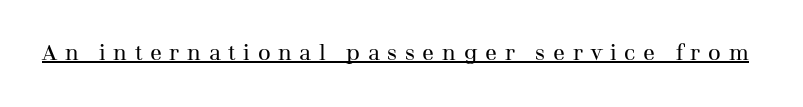
{"italic": "no", "bold": "no", "underline": "yes", "letter_spacing": "wide", "letter_spacing_em": 0.35, "glyph_px": 22}
